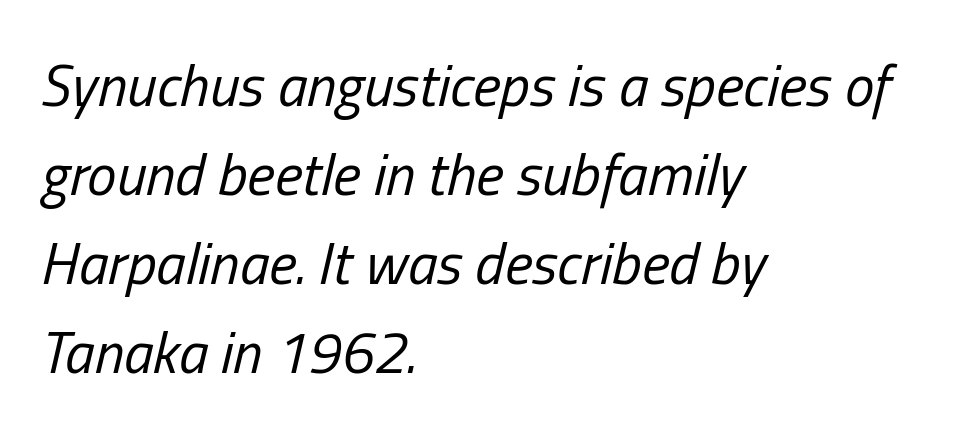
Q: Is the text bold? A: No.
Q: Is the text italic (slanted)? A: Yes, it leans right by about 13 degrees.
Q: Is the text underlined? A: No.
Q: How is the paragraph aligned? A: Left-aligned.
Q: Is the spacing between letters normal or unusually wide? A: Normal.
Q: Is the spacing between lines tight, normal or loose? A: Normal.
Q: Width (condensed, normal, or wide)? A: Condensed.
Q: Stroke contrast? A: Low.
Q: x-height? A: Medium.
Q: Monospaced? A: No.
